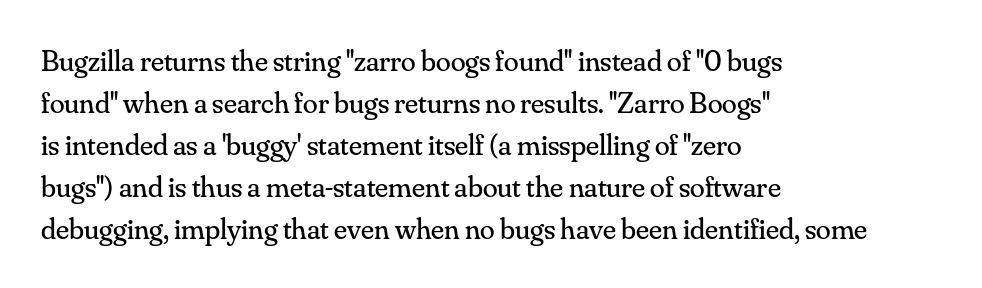
Q: Is the text bold? A: No.
Q: Is the text italic (slanted)? A: No, it is upright.
Q: Is the typeface a serif or a sans-serif typeface? A: Serif.
Q: Is the text underlined? A: No.
Q: How is the paragraph aligned? A: Left-aligned.
Q: Is the spacing between letters normal or unusually wide? A: Normal.
Q: Is the spacing between lines tight, normal or loose? A: Normal.
Q: Width (condensed, normal, or wide)? A: Normal.
Q: Stroke contrast? A: Medium.
Q: x-height? A: Small.
Q: Monospaced? A: No.
